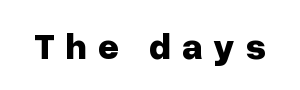
The image shows 37 px bold sans-serif type, upright; set unusually wide letter spacing (+0.29 em), not underlined; low stroke contrast and a medium x-height.
